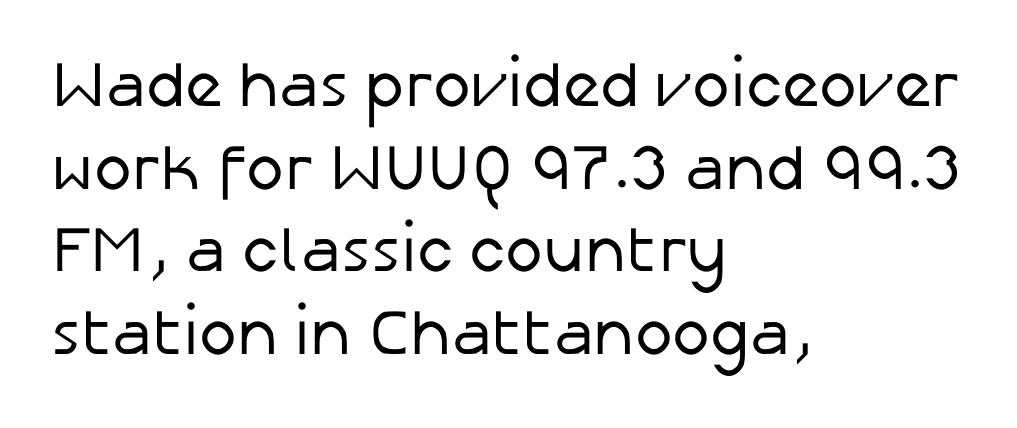
Looks like regular typesetting: each glyph gets only the width it needs. Tall strokes in this sample are plumb rather than angled. Any mark beneath the type? The region is blank. Normally led — the rows are evenly, conventionally spaced. The font sits on the lighter half of the weight spectrum, regular included. You could call the tracking neutral — neither tight nor loose.
